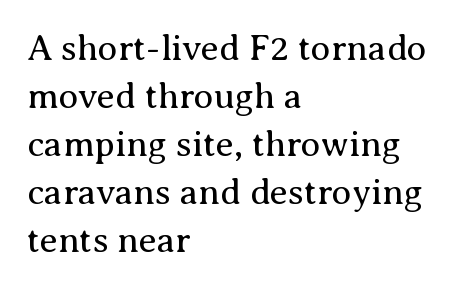
Q: Is the text bold? A: No.
Q: Is the text italic (slanted)? A: No, it is upright.
Q: Is the typeface a serif or a sans-serif typeface? A: Serif.
Q: Is the text underlined? A: No.
Q: How is the paragraph aligned? A: Left-aligned.
Q: Is the spacing between letters normal or unusually wide? A: Normal.
Q: Is the spacing between lines tight, normal or loose? A: Normal.
Q: Width (condensed, normal, or wide)? A: Normal.
Q: Stroke contrast? A: Medium.
Q: x-height? A: Medium.
Q: Monospaced? A: No.
